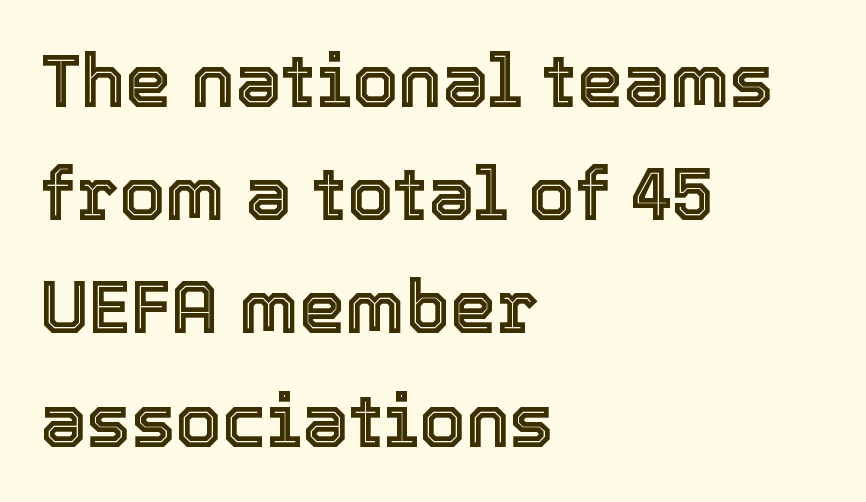
Spacing verdict: proportional, widths tailored to each character. The area under the type is left untouched. The specimen reads as upright at a glance. Glyph-to-glyph distance matches everyday printed text.
